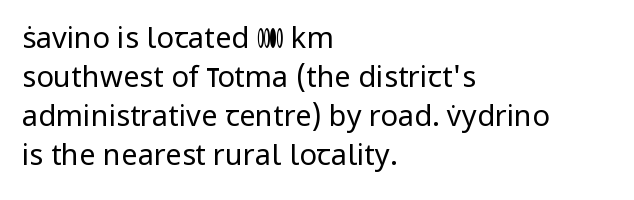
Q: Is the text bold? A: No.
Q: Is the text italic (slanted)? A: No, it is upright.
Q: Is the typeface a serif or a sans-serif typeface? A: Sans-serif.
Q: Is the text underlined? A: No.
Q: How is the paragraph aligned? A: Left-aligned.
Q: Is the spacing between letters normal or unusually wide? A: Normal.
Q: Is the spacing between lines tight, normal or loose? A: Normal.
Q: Width (condensed, normal, or wide)? A: Normal.
Q: Stroke contrast? A: Low.
Q: x-height? A: Medium.
Q: Monospaced? A: No.
